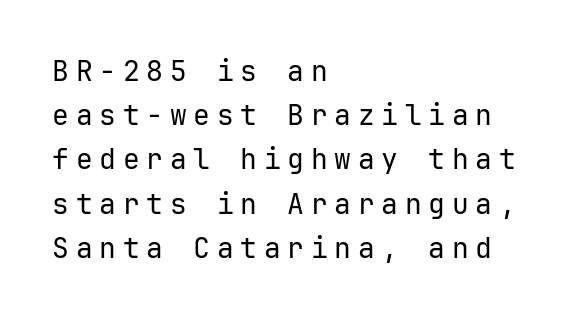
Nobody drew a line under any word here. The passage shown is typed in a monospace face where columns stay perfectly aligned. Quick note: not italic, upright. Horizontally, the lines are justified to the leading edge only. Does the type have serifs? No, each stem ends abruptly.
